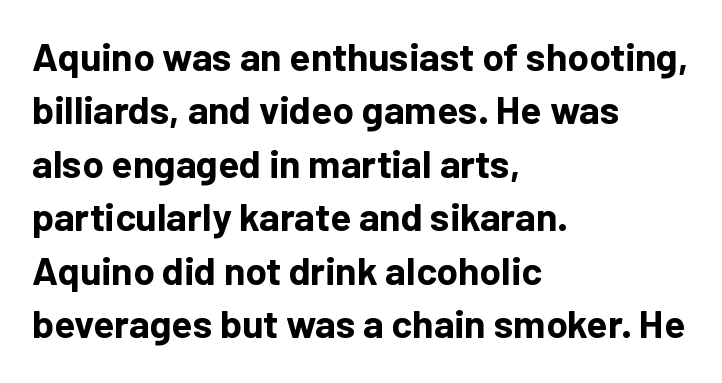
Q: Is the text bold? A: Yes.
Q: Is the text italic (slanted)? A: No, it is upright.
Q: Is the typeface a serif or a sans-serif typeface? A: Sans-serif.
Q: Is the text underlined? A: No.
Q: How is the paragraph aligned? A: Left-aligned.
Q: Is the spacing between letters normal or unusually wide? A: Normal.
Q: Is the spacing between lines tight, normal or loose? A: Normal.
Q: Width (condensed, normal, or wide)? A: Normal.
Q: Stroke contrast? A: Low.
Q: x-height? A: Medium.
Q: Monospaced? A: No.
